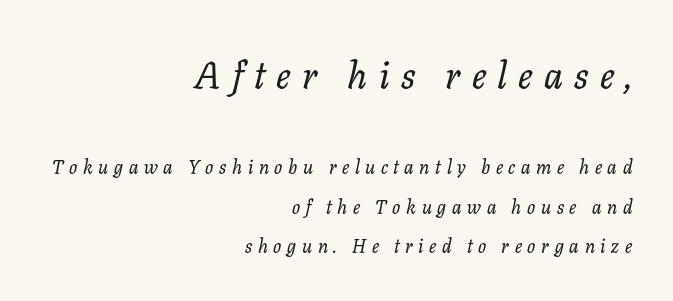
The image shows 38 px serif type, italic (leaning right); set right-aligned, loose line spacing (2.08x), unusually wide letter spacing (+0.3 em), not underlined; the first (top) block is 2.0x larger; low stroke contrast and a medium x-height.
